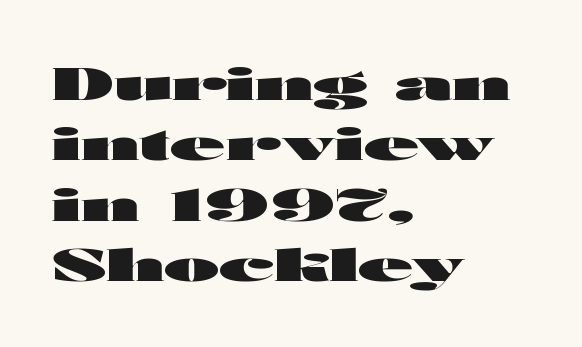
{"serif": "no", "italic": "no", "bold": "yes", "weight": "heavy", "width": "wide", "stroke_contrast": "high", "x_height": "medium", "monospaced": "no", "underline": "no", "align": "left", "line_spacing": "normal", "line_spacing_ratio": 1.34, "letter_spacing": "normal", "letter_spacing_em": 0.0, "glyph_px": 45}
